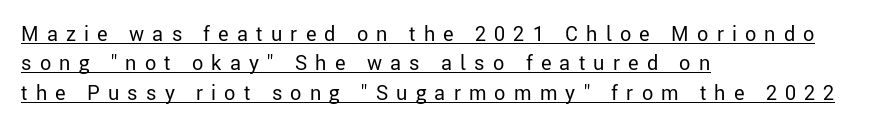
The tracking reads as deliberately expanded to a designer's eye. The block of text has a typical density, with ordinary space between rows. A rule runs beneath these lines of type. The lettering stays uniformly vertical, giving the passage a roman look. Reading down the block, your eye returns to a fixed left position each line. A quiet, ordinary-to-light weight characterises the typeface.
